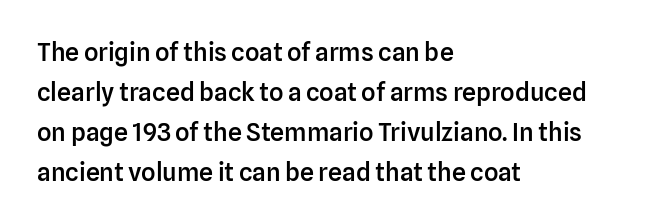
The image shows 25 px text type, upright; set left-aligned, normal line spacing (1.6x), normal letter spacing, not underlined.
